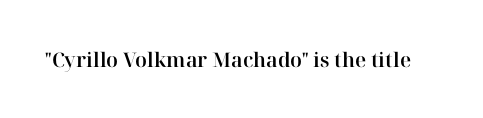
{"italic": "no", "underline": "no", "letter_spacing": "normal", "letter_spacing_em": 0.0, "glyph_px": 20}
